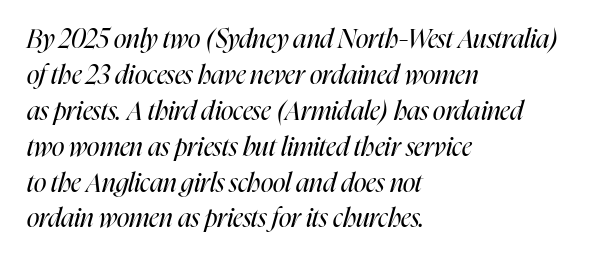
The image shows 26 px text type, italic (leaning right); set left-aligned, normal line spacing (1.38x), normal letter spacing, not underlined.
